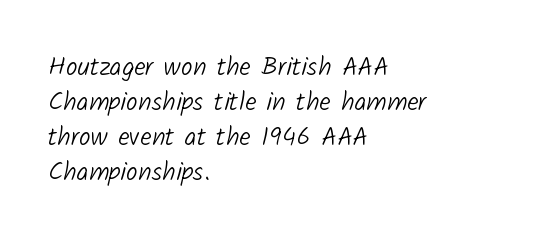
The image shows 26 px text type; set left-aligned, normal line spacing (1.34x), normal letter spacing, not underlined.
